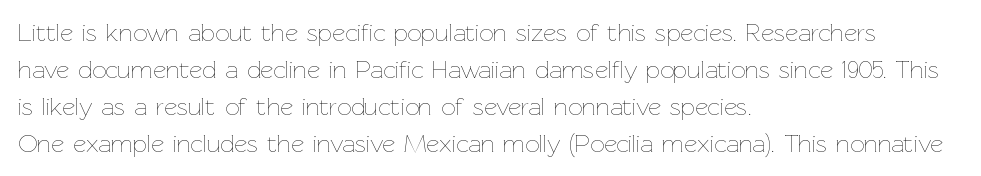
The image shows 25 px text type, upright; set left-aligned, normal line spacing (1.48x), normal letter spacing, not underlined.
